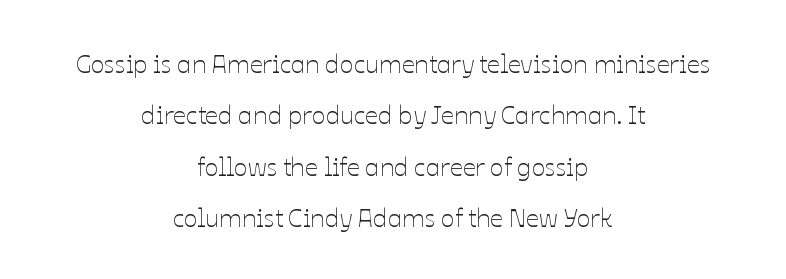
The image shows 26 px text type, upright; set centered, loose line spacing (1.98x), normal letter spacing, not underlined.
